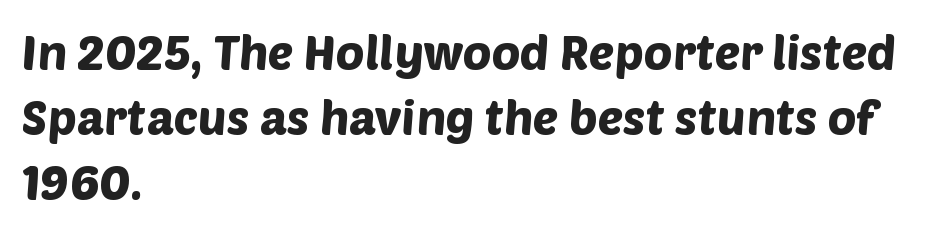
Honestly, there is no underline to notice here at all. Letterform terminals end flat and unadorned throughout the passage. In terms of leading, this rendering sits right in the middle. The text block is weighted toward the left margin, trailing off unevenly rightward. What stands out about the letter spacing? Nothing — it is the standard amount. Looks like regular typesetting: each glyph gets only the width it needs.
